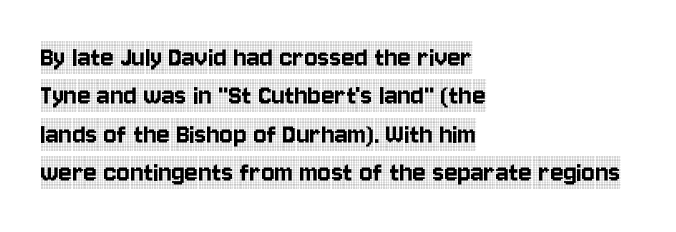
Q: Is the text italic (slanted)? A: No, it is upright.
Q: Is the typeface a serif or a sans-serif typeface? A: Serif.
Q: Is the text underlined? A: No.
Q: How is the paragraph aligned? A: Left-aligned.
Q: Is the spacing between letters normal or unusually wide? A: Normal.
Q: Width (condensed, normal, or wide)? A: Condensed.
Q: x-height? A: Large.
Q: Monospaced? A: No.
